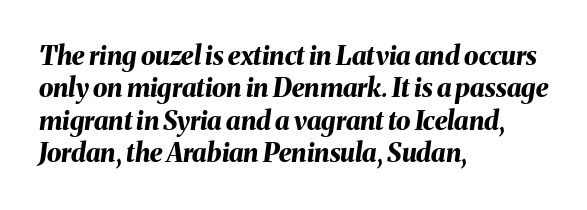
The image shows 26 px bold type, italic (leaning right); set left-aligned, normal line spacing (1.25x), normal letter spacing, not underlined.
